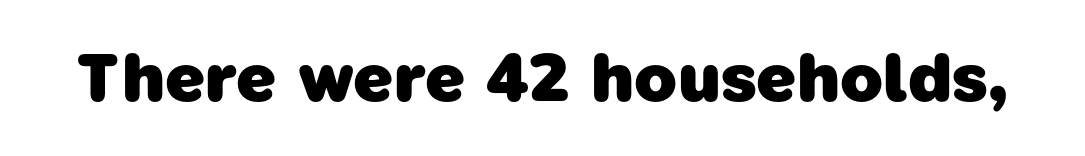
The passage shown has conventional tracking throughout. Weight check: bold — yes, fully. To sum up the face: it is a sans, with no serifs. Here the designer chose a conventional face with non-uniform glyph widths.
